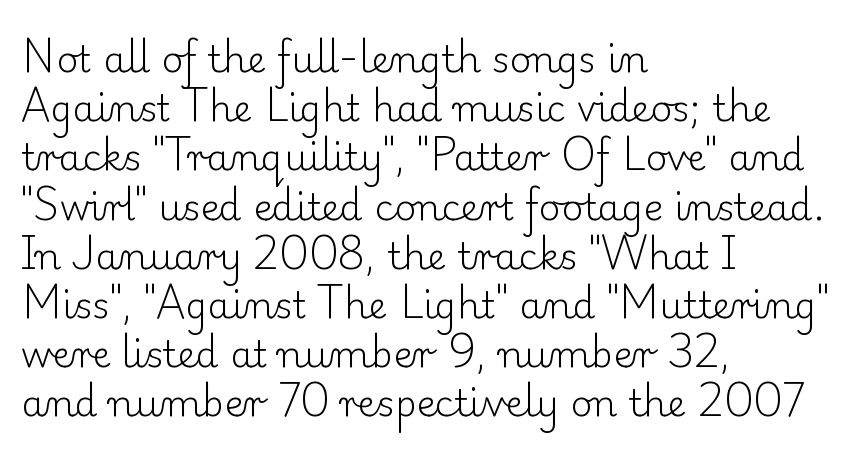
The image shows 37 px light type, upright; set left-aligned, normal line spacing (1.33x), normal letter spacing, not underlined; low stroke contrast and a small x-height.
